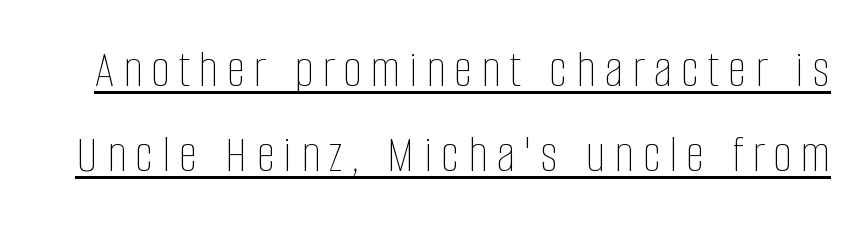
{"italic": "no", "bold": "no", "weight": "thin", "width": "condensed", "stroke_contrast": "low", "x_height": "large", "monospaced": "no", "underline": "yes", "line_spacing": "normal", "line_spacing_ratio": 1.61, "glyph_px": 53}
